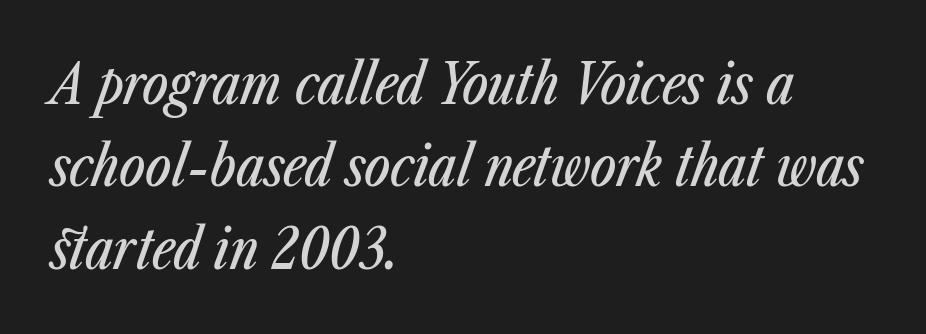
The image shows 55 px condensed type, italic (leaning right); set left-aligned, normal line spacing (1.5x), normal letter spacing, not underlined; low stroke contrast and a medium x-height.
